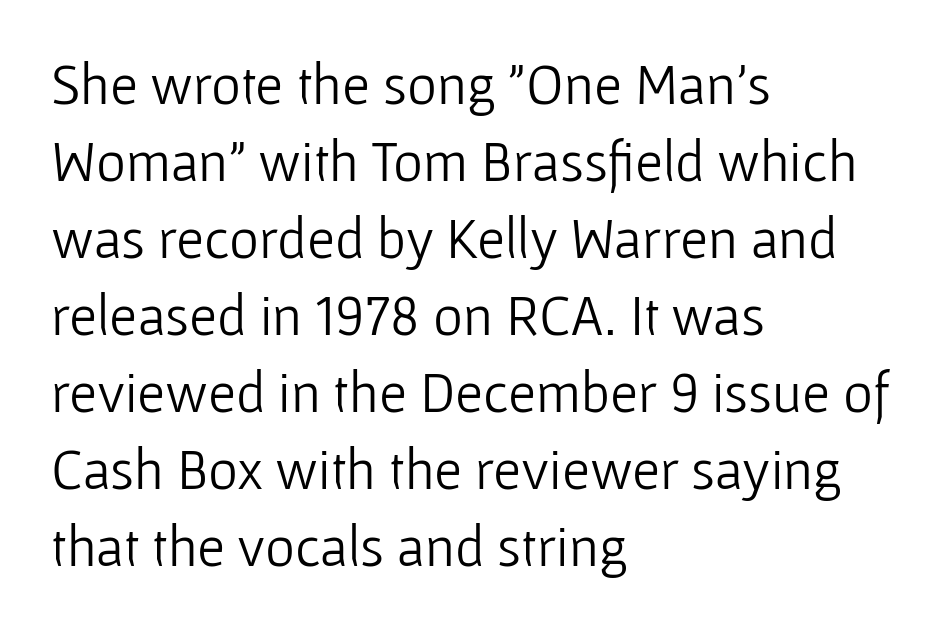
The image shows 57 px light sans-serif type, upright; set left-aligned, normal line spacing (1.35x), normal letter spacing, not underlined; low stroke contrast and a medium x-height.
